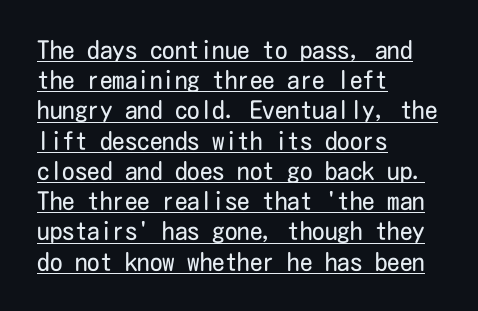
{"italic": "no", "bold": "no", "underline": "yes", "align": "left", "line_spacing_ratio": 1.21, "letter_spacing": "normal", "letter_spacing_em": 0.0, "glyph_px": 25}
